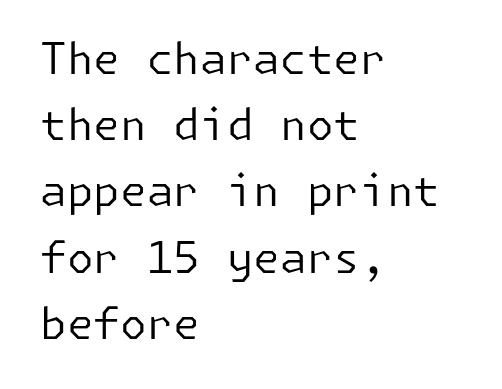
The image shows 43 px regular-weight sans-serif type, upright; set left-aligned, normal line spacing (1.54x), normal letter spacing, not underlined; low stroke contrast and a medium x-height.
